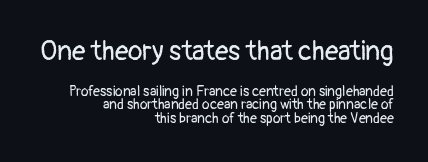
{"italic": "no", "bold": "no", "underline": "no", "align": "right", "line_spacing": "tight", "line_spacing_ratio": 0.97, "letter_spacing": "normal", "letter_spacing_em": 0.0, "larger_block": "first", "size_ratio": 1.93, "glyph_px": 27}
